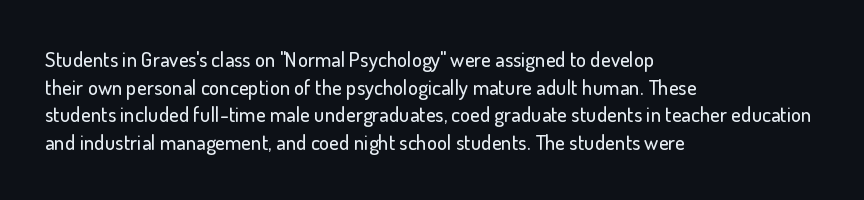
Line starts are locked; line ends wander. Leading matches the norm, producing a regular column. Characters remain perfectly vertical along every line. The area under the type is left untouched. Caption: standard tracking, unaltered.
